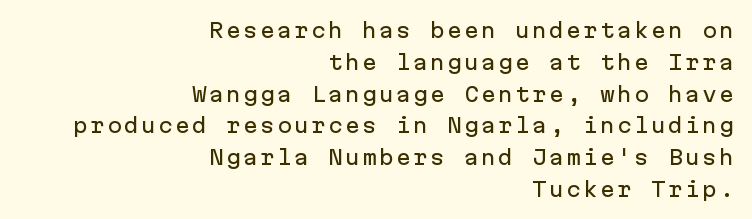
{"italic": "no", "underline": "no", "align": "right", "line_spacing": "normal", "line_spacing_ratio": 1.59, "glyph_px": 20}
